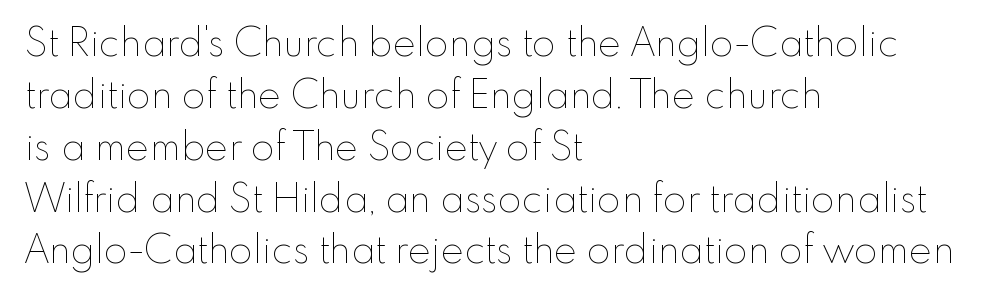
The image shows 39 px thin type, upright; set left-aligned, normal line spacing (1.33x), normal letter spacing, not underlined; low stroke contrast and a small x-height.
